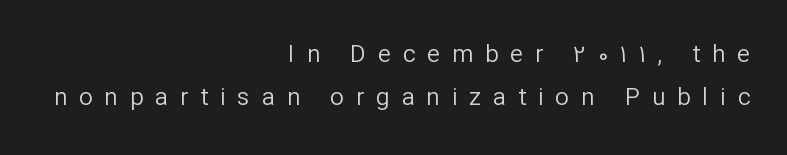
The image shows 24 px text type, upright; set right-aligned, line spacing 1.79x, unusually wide letter spacing (+0.5 em), not underlined.
